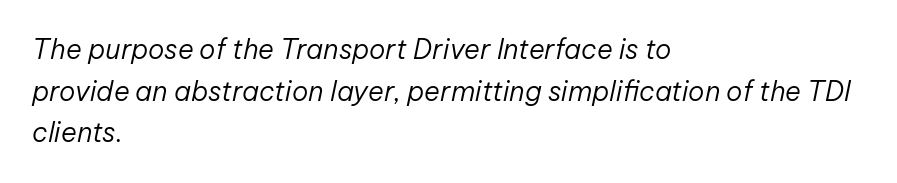
{"italic": "yes", "lean": "right", "slant_degrees": 12, "bold": "no", "underline": "no", "align": "left", "line_spacing": "normal", "line_spacing_ratio": 1.54, "letter_spacing": "normal", "letter_spacing_em": 0.0, "glyph_px": 27}
